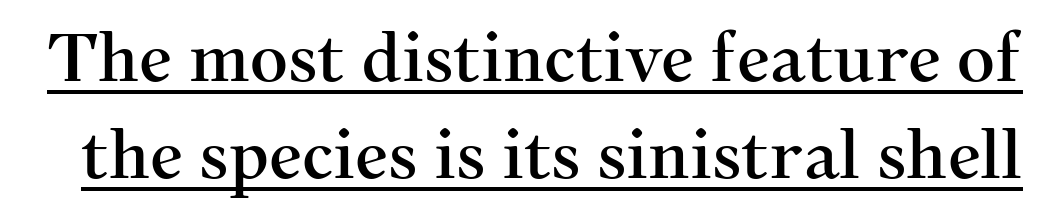
Q: Is the text italic (slanted)? A: No, it is upright.
Q: Is the typeface a serif or a sans-serif typeface? A: Serif.
Q: Is the text underlined? A: Yes.
Q: Is the spacing between letters normal or unusually wide? A: Normal.
Q: Is the spacing between lines tight, normal or loose? A: Normal.
Q: Width (condensed, normal, or wide)? A: Normal.
Q: Stroke contrast? A: Medium.
Q: x-height? A: Medium.
Q: Monospaced? A: No.
